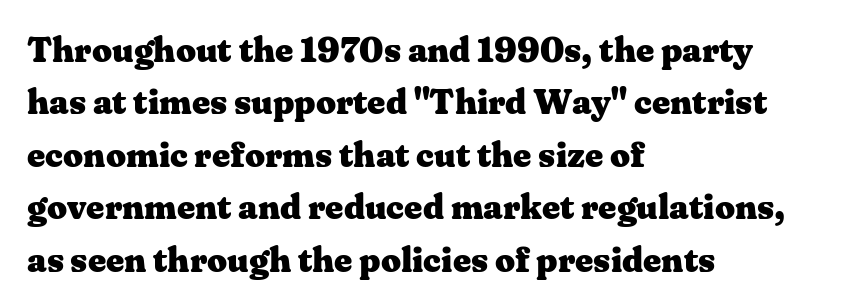
Rule under the text: the space is simply empty. Leading: standard. Which margin do the lines hug? The left one — the right edge is uneven. Think of a printed novel: that variable character pitch is what you see here.
